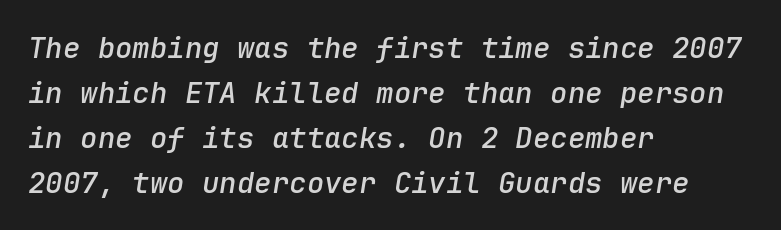
{"italic": "yes", "lean": "right", "slant_degrees": 9, "bold": "semi", "weight": "semibold", "width": "normal", "stroke_contrast": "low", "x_height": "medium", "monospaced": "yes", "underline": "no", "align": "left", "line_spacing": "normal", "line_spacing_ratio": 1.55, "letter_spacing": "normal", "letter_spacing_em": 0.0, "glyph_px": 29}
